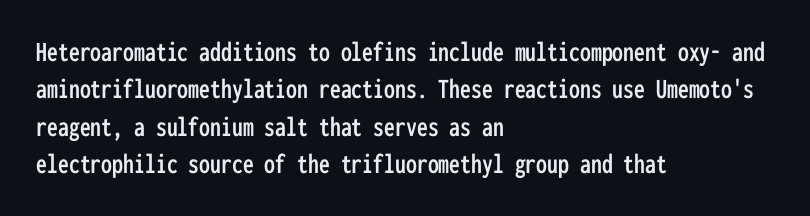
The axis of the letterforms is exactly vertical. The block of text has a typical density, with ordinary space between rows. The space beneath each line is pristine and unruled. Caption: standard tracking, unaltered. The letters march in equal steps, a hallmark of fixed-pitch type.
